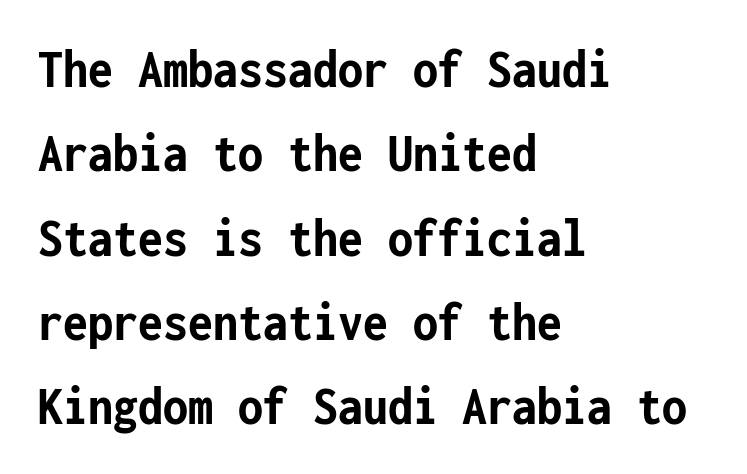
A normal amount of white space separates one row of letters from the next. Check under the words: just untouched page. These lines were composed using upright roman letters. Where is the straight margin? On the left. The passage shown is typeset with a sans-serif family.
